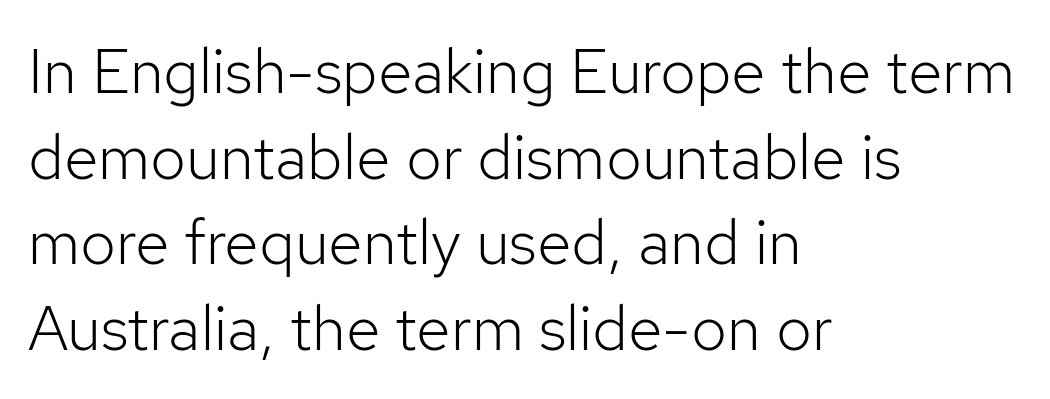
A typesetter would call this proportional, since set widths differ per character. Nobody touched the tracking dial on this one. This sample is left-justified, so line endings fall wherever the words run out. These glyphs show unthickened strokes, regular width or finer. Baseline-to-baseline distance is the conventional proportion of letter height. The letters stand straight up with perfectly vertical stems.
